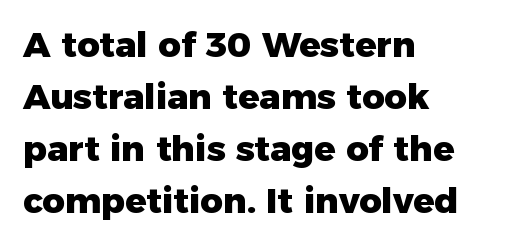
Q: Is the text bold? A: Yes.
Q: Is the text italic (slanted)? A: No, it is upright.
Q: Is the typeface a serif or a sans-serif typeface? A: Sans-serif.
Q: Is the text underlined? A: No.
Q: How is the paragraph aligned? A: Left-aligned.
Q: Is the spacing between letters normal or unusually wide? A: Normal.
Q: Is the spacing between lines tight, normal or loose? A: Normal.
Q: Width (condensed, normal, or wide)? A: Normal.
Q: Stroke contrast? A: Low.
Q: x-height? A: Medium.
Q: Monospaced? A: No.
